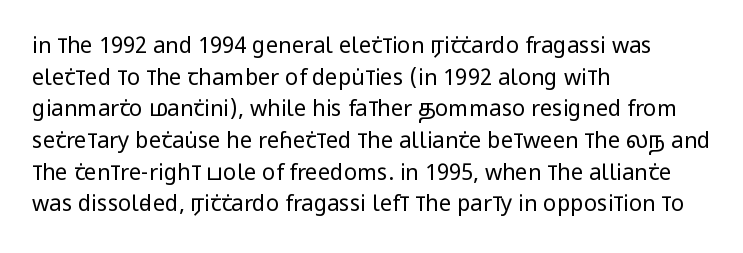
The image shows 22 px text type, upright; set left-aligned, normal line spacing (1.44x), normal letter spacing, not underlined.
